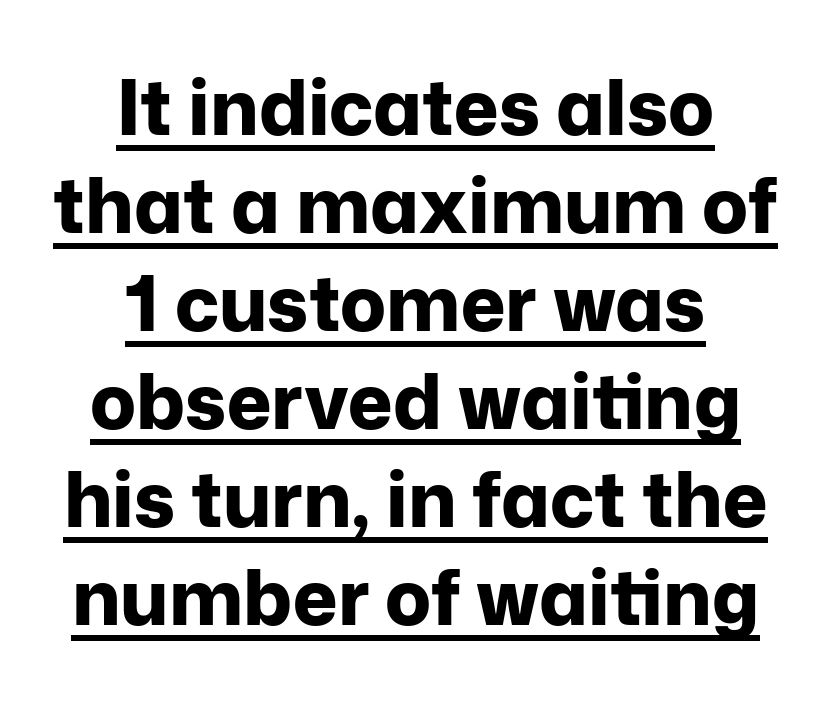
Q: Is the text bold? A: Yes.
Q: Is the text italic (slanted)? A: No, it is upright.
Q: Is the typeface a serif or a sans-serif typeface? A: Sans-serif.
Q: Is the text underlined? A: Yes.
Q: How is the paragraph aligned? A: Centered.
Q: Is the spacing between letters normal or unusually wide? A: Normal.
Q: Is the spacing between lines tight, normal or loose? A: Normal.
Q: Width (condensed, normal, or wide)? A: Normal.
Q: Stroke contrast? A: Low.
Q: x-height? A: Medium.
Q: Monospaced? A: No.
